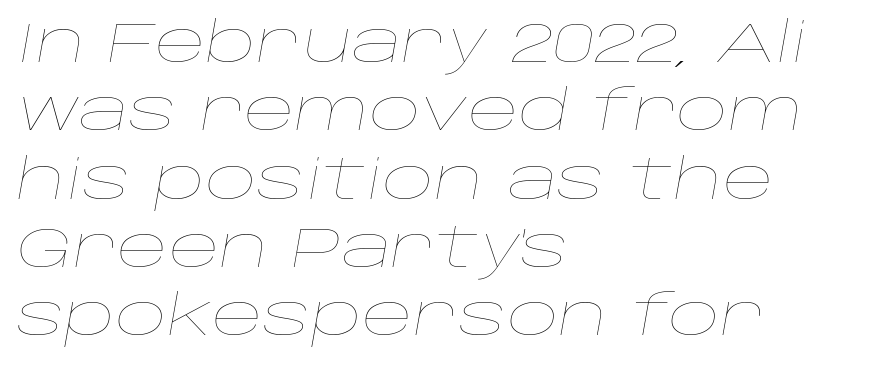
{"italic": "yes", "lean": "right", "slant_degrees": 10, "bold": "no", "weight": "thin", "width": "wide", "stroke_contrast": "low", "x_height": "large", "monospaced": "no", "underline": "no", "align": "left", "line_spacing_ratio": 1.22, "letter_spacing": "normal", "letter_spacing_em": 0.0, "glyph_px": 56}
